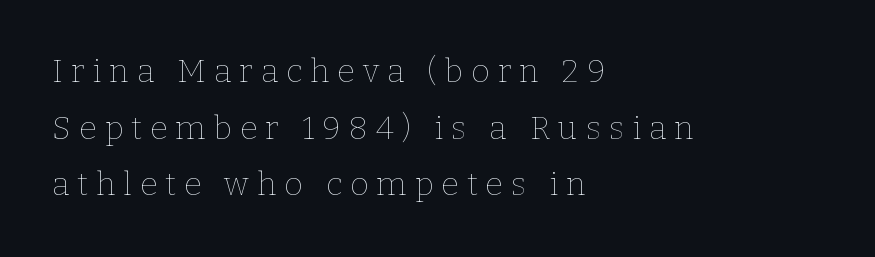
Q: Is the text bold? A: No.
Q: Is the text italic (slanted)? A: No, it is upright.
Q: Is the text underlined? A: No.
Q: How is the paragraph aligned? A: Left-aligned.
Q: Is the spacing between letters normal or unusually wide? A: Unusually wide.
Q: Width (condensed, normal, or wide)? A: Normal.
Q: Stroke contrast? A: Low.
Q: x-height? A: Medium.
Q: Monospaced? A: No.
